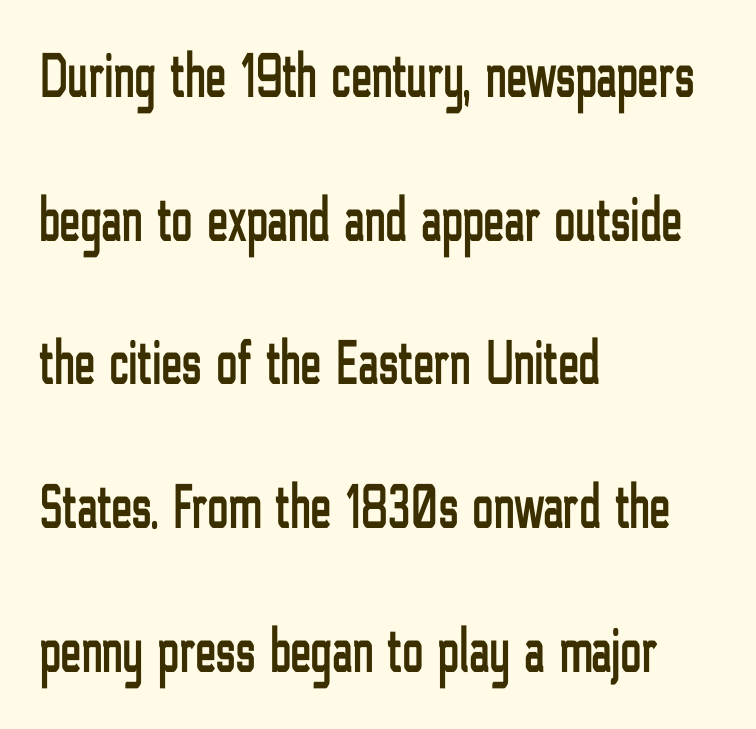
Q: Is the text italic (slanted)? A: No, it is upright.
Q: Is the typeface a serif or a sans-serif typeface? A: Sans-serif.
Q: Is the text underlined? A: No.
Q: How is the paragraph aligned? A: Left-aligned.
Q: Is the spacing between letters normal or unusually wide? A: Normal.
Q: Is the spacing between lines tight, normal or loose? A: Loose.
Q: Width (condensed, normal, or wide)? A: Condensed.
Q: Stroke contrast? A: Low.
Q: x-height? A: Medium.
Q: Monospaced? A: No.
